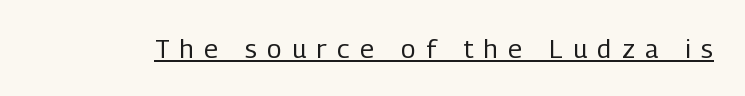
Q: Is the text bold? A: No.
Q: Is the text italic (slanted)? A: No, it is upright.
Q: Is the text underlined? A: Yes.
Q: Is the spacing between letters normal or unusually wide? A: Unusually wide.
